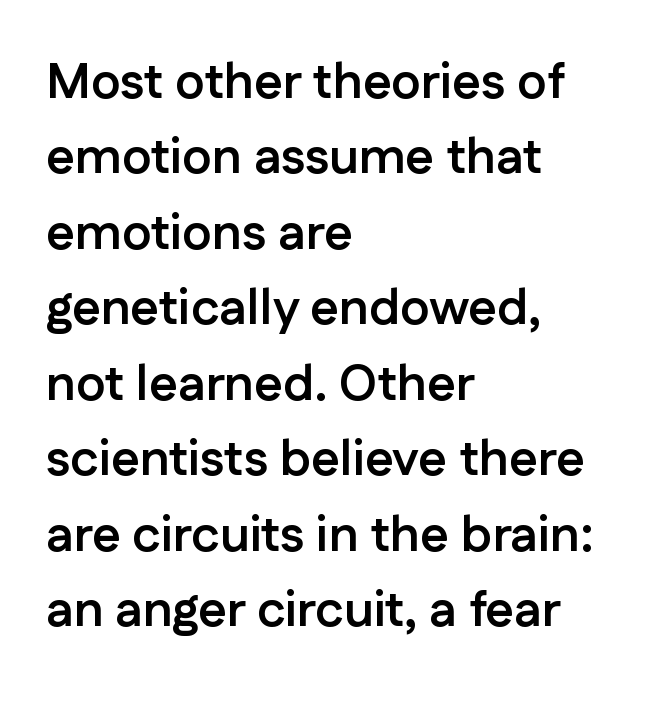
{"serif": "no", "italic": "no", "bold": "yes", "weight": "semibold", "width": "normal", "stroke_contrast": "low", "x_height": "medium", "monospaced": "no", "underline": "no", "align": "left", "line_spacing": "normal", "line_spacing_ratio": 1.51, "letter_spacing": "normal", "letter_spacing_em": 0.0, "glyph_px": 50}
